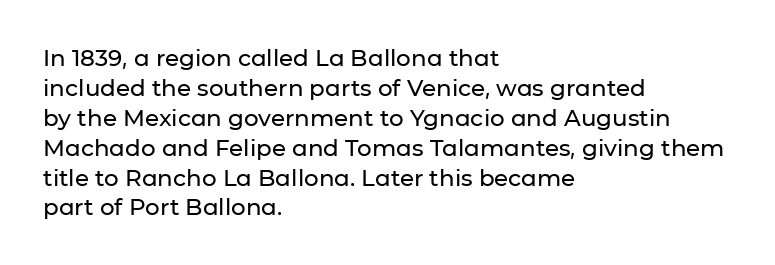
The image shows 23 px text type, upright; set left-aligned, normal line spacing (1.3x), normal letter spacing, not underlined.
